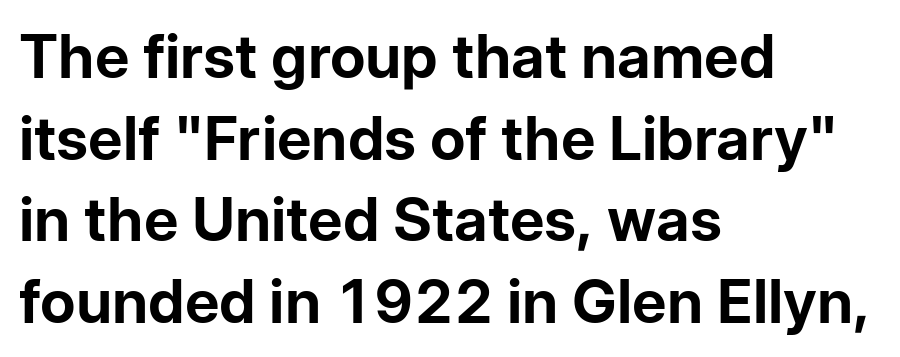
The image shows 60 px bold sans-serif type, upright; set left-aligned, normal line spacing (1.36x), normal letter spacing, not underlined; low stroke contrast and a medium x-height.
